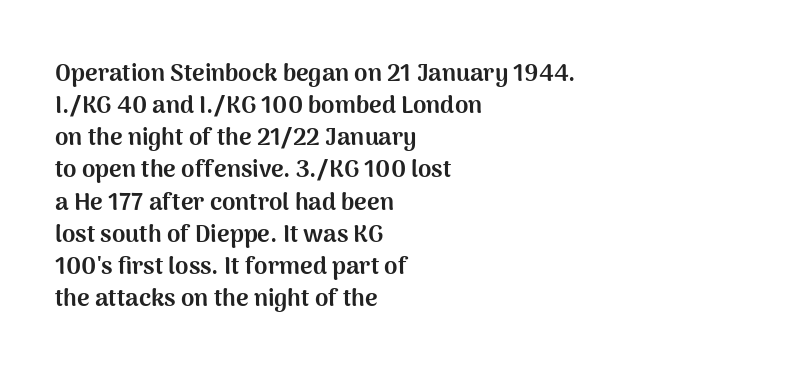
{"italic": "no", "bold": "yes", "underline": "no", "align": "left", "line_spacing": "normal", "line_spacing_ratio": 1.34, "letter_spacing": "normal", "letter_spacing_em": 0.0, "glyph_px": 24}
